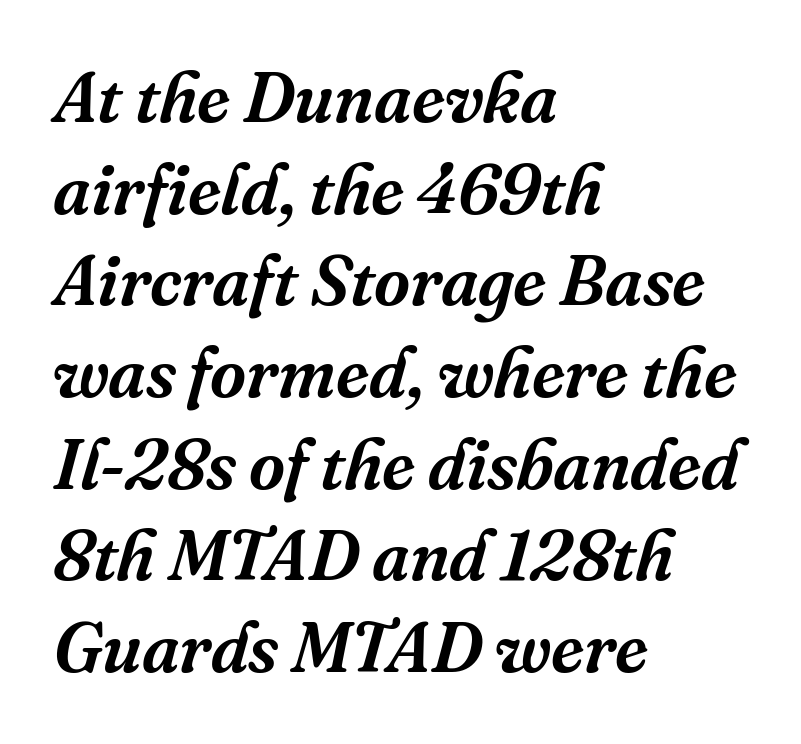
Q: Is the text italic (slanted)? A: Yes, it leans right by about 16 degrees.
Q: Is the typeface a serif or a sans-serif typeface? A: Serif.
Q: Is the text underlined? A: No.
Q: How is the paragraph aligned? A: Left-aligned.
Q: Is the spacing between letters normal or unusually wide? A: Normal.
Q: Is the spacing between lines tight, normal or loose? A: Normal.
Q: Width (condensed, normal, or wide)? A: Normal.
Q: Stroke contrast? A: Medium.
Q: x-height? A: Medium.
Q: Monospaced? A: No.
